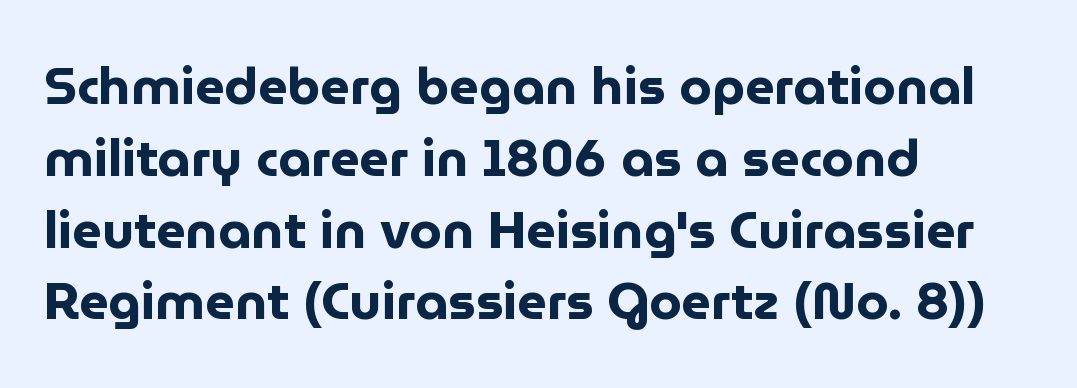
{"serif": "no", "italic": "no", "bold": "yes", "weight": "bold", "width": "normal", "stroke_contrast": "low", "x_height": "medium", "monospaced": "no", "underline": "no", "align": "left", "line_spacing": "normal", "line_spacing_ratio": 1.38, "letter_spacing": "normal", "letter_spacing_em": 0.0, "glyph_px": 52}
